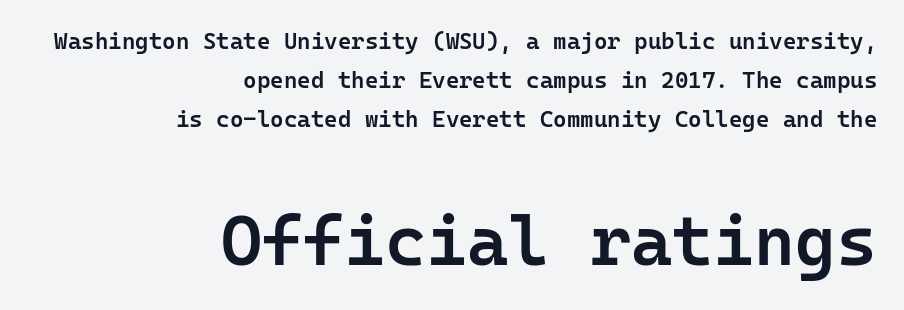
The typesetting leans somewhat heavy: a semibold. The composition opens small and finishes big. Check the space under the baseline: it is left empty. A typesetter would label this face a sans. Every character here occupies the same horizontal width, giving the sample a typewriter-like rhythm. Leftover space on each line is placed entirely before the opening word.
